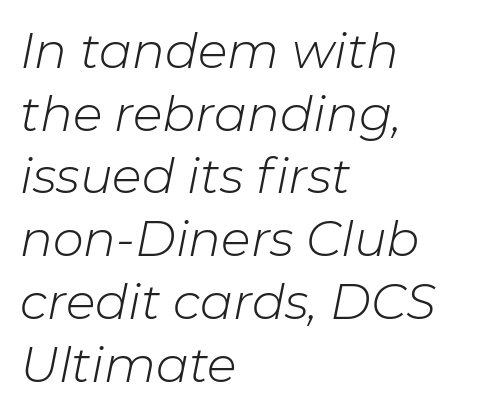
Alignment: flush left. Emphasis-style slanted type is in use. Words appear dense and cohesive because spacing is normal. Regular leading. Note the varied advance widths — an 'i' is clearly narrower than an 'm'. No word sits above an underline.
